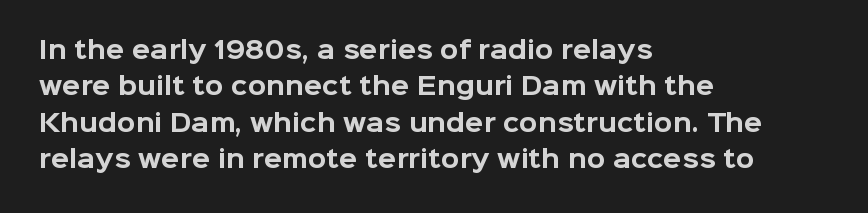
The image shows 24 px bold type, upright; set left-aligned, normal line spacing (1.52x), normal letter spacing, not underlined.
